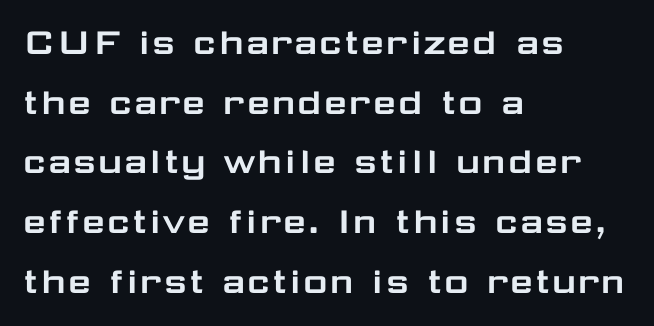
{"serif": "no", "italic": "no", "width": "wide", "stroke_contrast": "low", "x_height": "medium", "monospaced": "no", "underline": "no", "align": "left", "line_spacing": "normal", "line_spacing_ratio": 1.42, "letter_spacing": "normal", "letter_spacing_em": 0.0, "glyph_px": 42}
